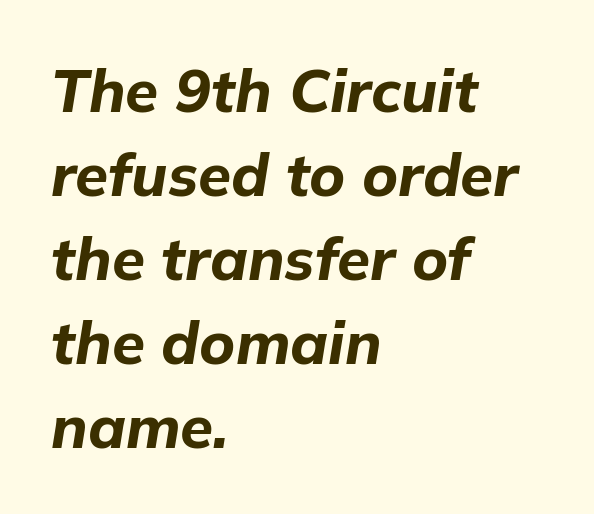
Q: Is the text bold? A: Yes.
Q: Is the text italic (slanted)? A: Yes, it leans right by about 9 degrees.
Q: Is the text underlined? A: No.
Q: How is the paragraph aligned? A: Left-aligned.
Q: Is the spacing between letters normal or unusually wide? A: Normal.
Q: Is the spacing between lines tight, normal or loose? A: Normal.
Q: Width (condensed, normal, or wide)? A: Normal.
Q: Stroke contrast? A: Low.
Q: x-height? A: Medium.
Q: Monospaced? A: No.
